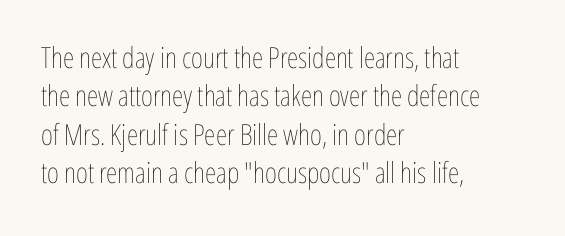
The image shows 29 px thin, condensed type, upright; set left-aligned, normal line spacing (1.32x), normal letter spacing, not underlined; low stroke contrast and a medium x-height.
